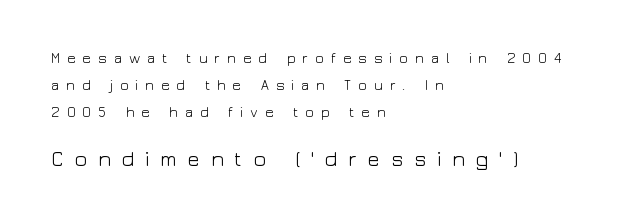
The image shows 21 px text type, upright; set left-aligned, loose line spacing (1.92x), unusually wide letter spacing (+0.49 em), not underlined; the second (bottom) block is 1.5x larger.
